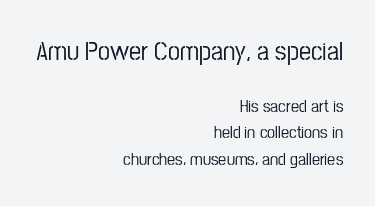
Q: Is the text italic (slanted)? A: No, it is upright.
Q: Is the text underlined? A: No.
Q: How is the paragraph aligned? A: Right-aligned.
Q: Is the spacing between letters normal or unusually wide? A: Normal.
Q: Is the spacing between lines tight, normal or loose? A: Normal.
Q: Which block of text is set in a larger size, the first (top) or the second (bottom)? A: The first (top) one.
